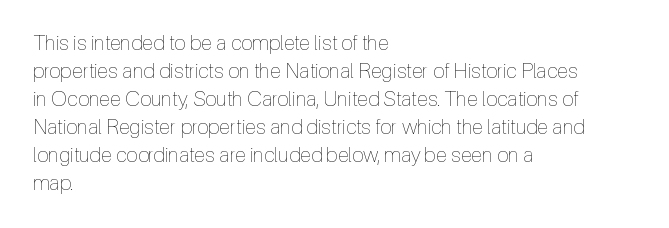
Q: Is the text bold? A: No.
Q: Is the text italic (slanted)? A: No, it is upright.
Q: Is the text underlined? A: No.
Q: How is the paragraph aligned? A: Left-aligned.
Q: Is the spacing between letters normal or unusually wide? A: Normal.
Q: Is the spacing between lines tight, normal or loose? A: Normal.
